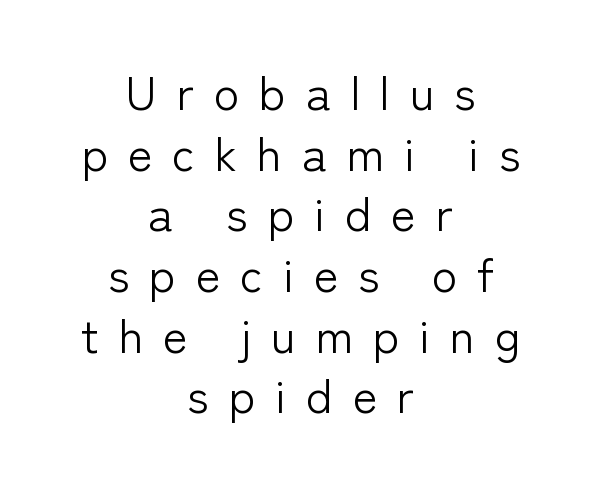
The image shows 47 px light sans-serif type, upright; set centered, normal line spacing (1.29x), unusually wide letter spacing (+0.42 em), not underlined; low stroke contrast and a medium x-height.
